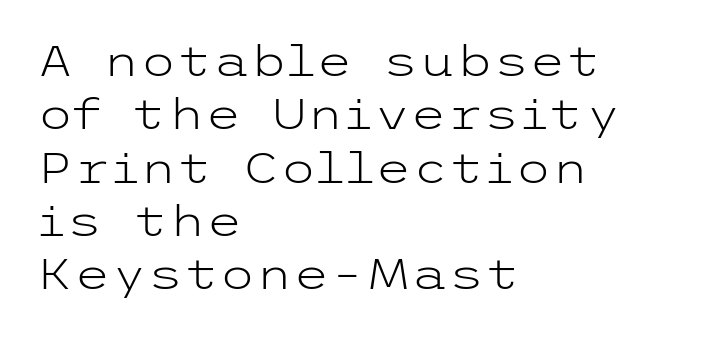
Q: Is the text bold? A: No.
Q: Is the text italic (slanted)? A: No, it is upright.
Q: Is the typeface a serif or a sans-serif typeface? A: Sans-serif.
Q: Is the text underlined? A: No.
Q: How is the paragraph aligned? A: Left-aligned.
Q: Is the spacing between letters normal or unusually wide? A: Normal.
Q: Is the spacing between lines tight, normal or loose? A: Normal.
Q: Width (condensed, normal, or wide)? A: Wide.
Q: Stroke contrast? A: Low.
Q: x-height? A: Medium.
